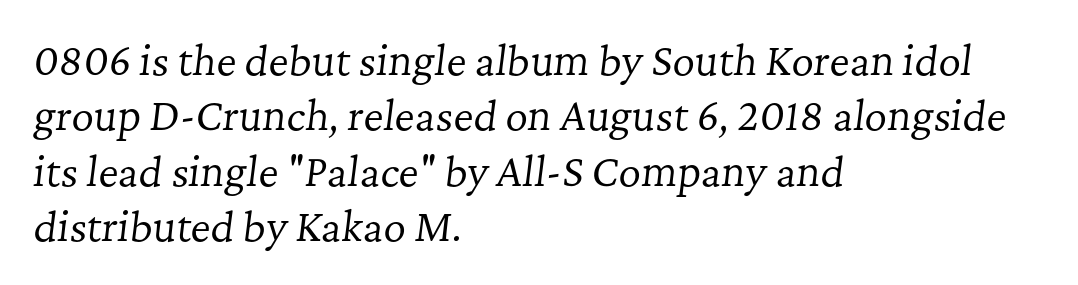
{"serif": "yes", "italic": "yes", "lean": "right", "slant_degrees": 7, "bold": "no", "weight": "regular", "width": "normal", "stroke_contrast": "low", "x_height": "medium", "monospaced": "no", "underline": "no", "align": "left", "line_spacing": "normal", "line_spacing_ratio": 1.42, "letter_spacing": "normal", "letter_spacing_em": 0.0, "glyph_px": 39}
